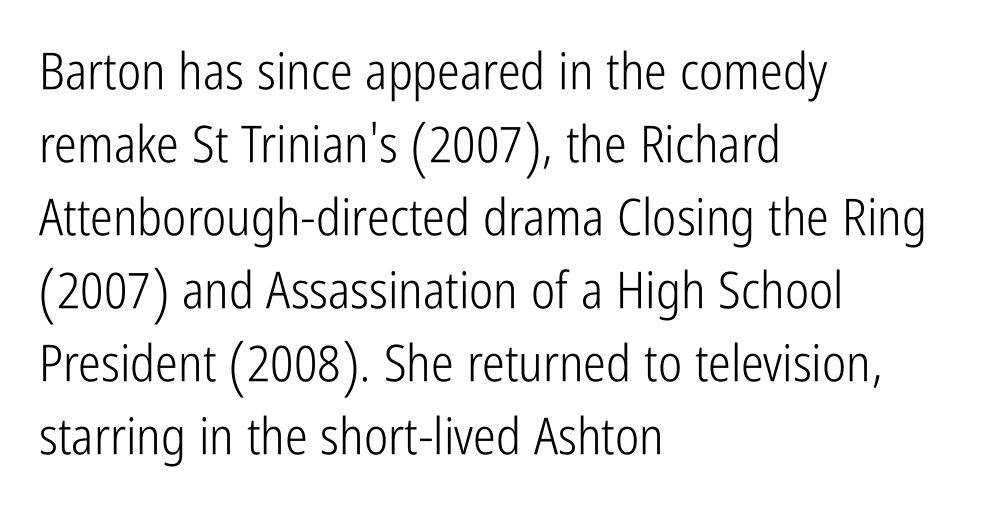
Q: Is the text bold? A: No.
Q: Is the text italic (slanted)? A: No, it is upright.
Q: Is the typeface a serif or a sans-serif typeface? A: Sans-serif.
Q: Is the text underlined? A: No.
Q: How is the paragraph aligned? A: Left-aligned.
Q: Is the spacing between letters normal or unusually wide? A: Normal.
Q: Is the spacing between lines tight, normal or loose? A: Normal.
Q: Width (condensed, normal, or wide)? A: Condensed.
Q: Stroke contrast? A: Low.
Q: x-height? A: Medium.
Q: Monospaced? A: No.
